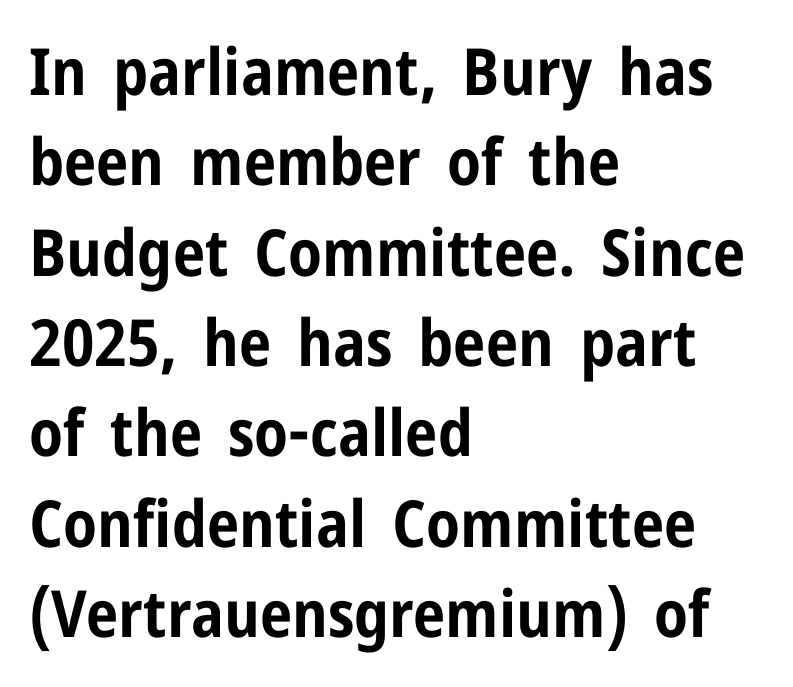
The image shows 65 px bold, condensed sans-serif type, upright; set left-aligned, normal line spacing (1.39x), normal letter spacing, not underlined; low stroke contrast and a medium x-height.
